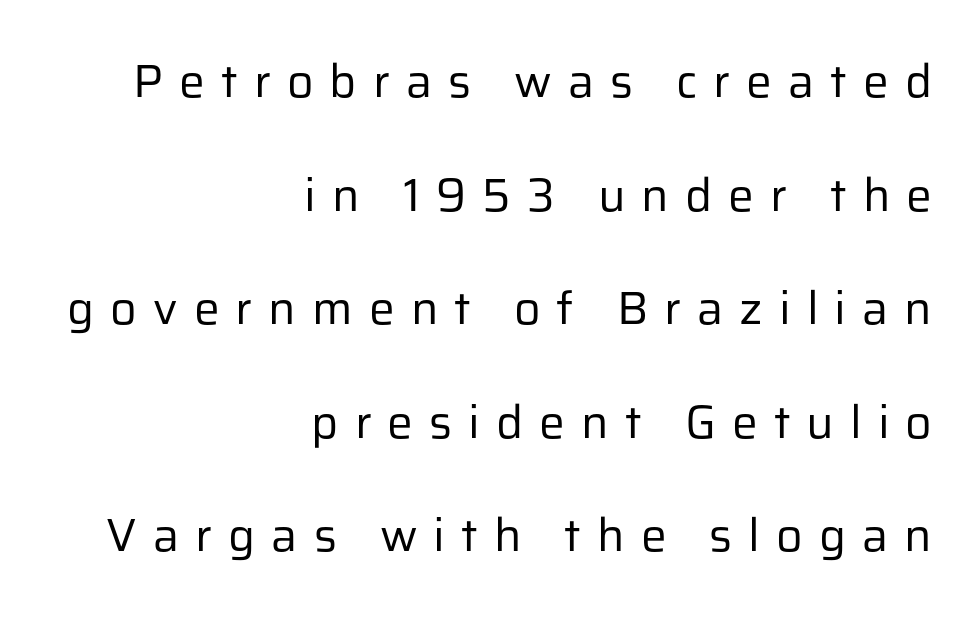
Q: Is the text bold? A: No.
Q: Is the text italic (slanted)? A: No, it is upright.
Q: Is the typeface a serif or a sans-serif typeface? A: Sans-serif.
Q: Is the text underlined? A: No.
Q: How is the paragraph aligned? A: Right-aligned.
Q: Is the spacing between letters normal or unusually wide? A: Unusually wide.
Q: Is the spacing between lines tight, normal or loose? A: Loose.
Q: Width (condensed, normal, or wide)? A: Normal.
Q: Stroke contrast? A: Low.
Q: x-height? A: Medium.
Q: Monospaced? A: No.
